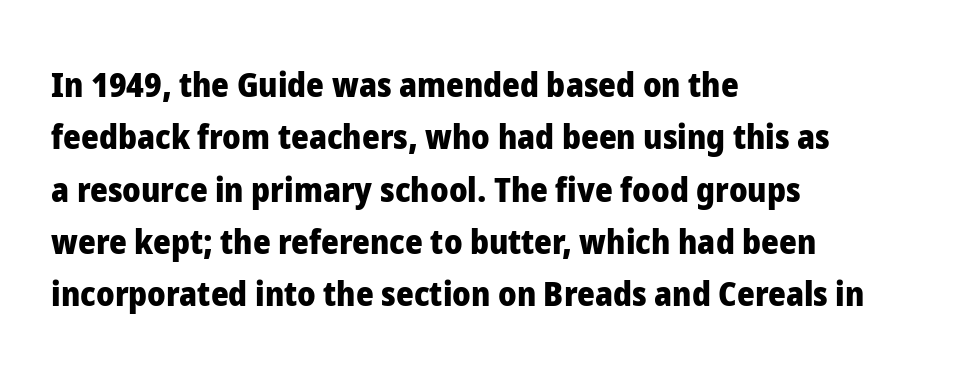
Q: Is the text bold? A: Yes.
Q: Is the text italic (slanted)? A: No, it is upright.
Q: Is the typeface a serif or a sans-serif typeface? A: Sans-serif.
Q: Is the text underlined? A: No.
Q: How is the paragraph aligned? A: Left-aligned.
Q: Is the spacing between letters normal or unusually wide? A: Normal.
Q: Is the spacing between lines tight, normal or loose? A: Normal.
Q: Width (condensed, normal, or wide)? A: Normal.
Q: Stroke contrast? A: Low.
Q: x-height? A: Medium.
Q: Monospaced? A: No.
